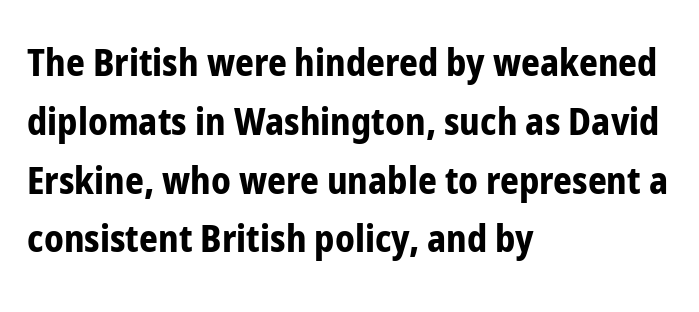
How are the letters spaced? Ordinarily, with no added tracking. These lines are rendered in a variable-pitch font. Thick stems and heavy bowls — unmistakably bold. The specimen omits any rule beneath the text block's lines.
